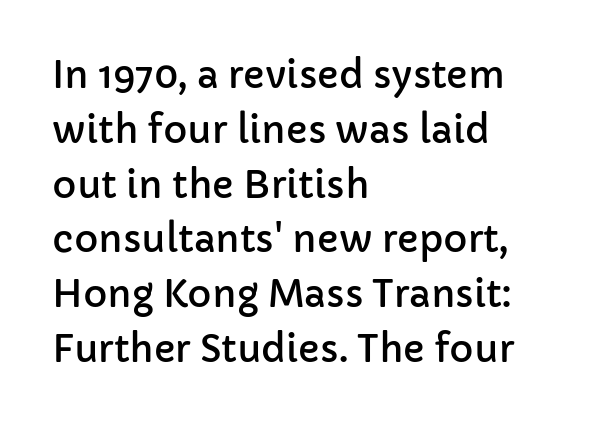
{"serif": "no", "italic": "no", "width": "normal", "stroke_contrast": "low", "x_height": "medium", "monospaced": "no", "underline": "no", "align": "left", "line_spacing": "normal", "line_spacing_ratio": 1.48, "letter_spacing": "normal", "letter_spacing_em": 0.0, "glyph_px": 37}
